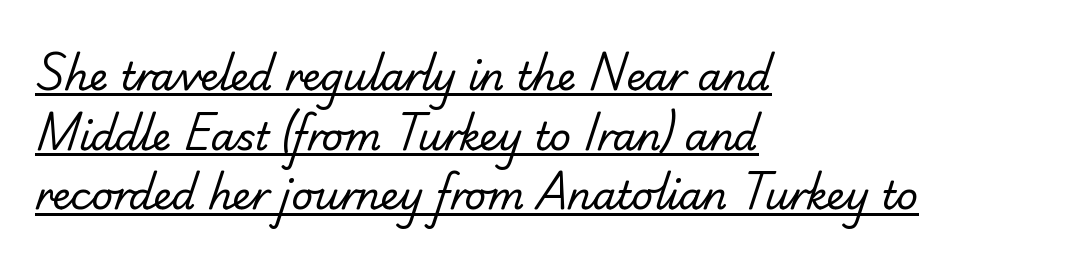
The line texture is even and compact thanks to regular tracking. How would I describe the line gaps? Plain and ordinary. Nothing heavy about these letters — not bold at all. In designer terms, the underline attribute is active on this setting. The rendering anchors every line to the left-hand side. The passage shown is typed in a proportional face where columns would drift.
